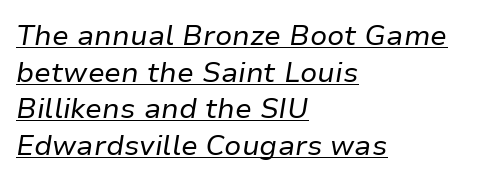
The image shows 28 px regular-weight type, italic (leaning right); set left-aligned, normal line spacing (1.31x), normal letter spacing, underlined; low stroke contrast and a medium x-height.
